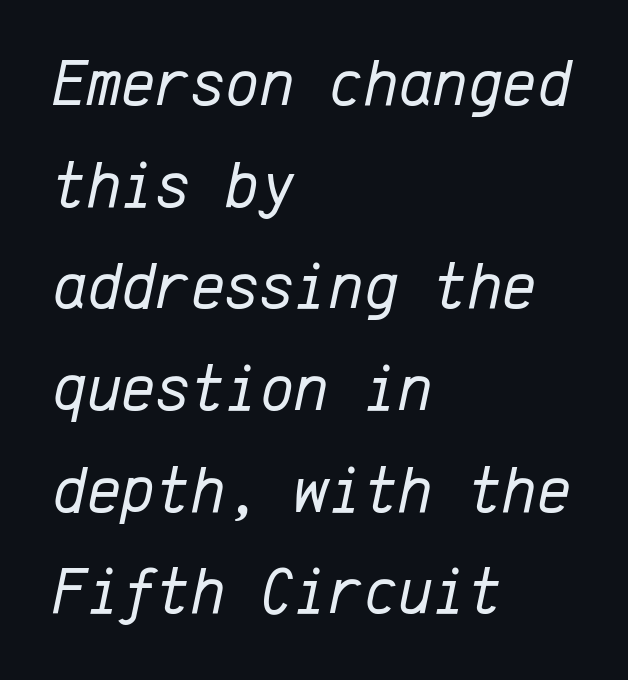
Q: Is the text bold? A: No.
Q: Is the text italic (slanted)? A: Yes, it leans right by about 12 degrees.
Q: Is the text underlined? A: No.
Q: How is the paragraph aligned? A: Left-aligned.
Q: Is the spacing between letters normal or unusually wide? A: Normal.
Q: Is the spacing between lines tight, normal or loose? A: Normal.
Q: Width (condensed, normal, or wide)? A: Normal.
Q: Stroke contrast? A: Low.
Q: x-height? A: Medium.
Q: Monospaced? A: Yes.
